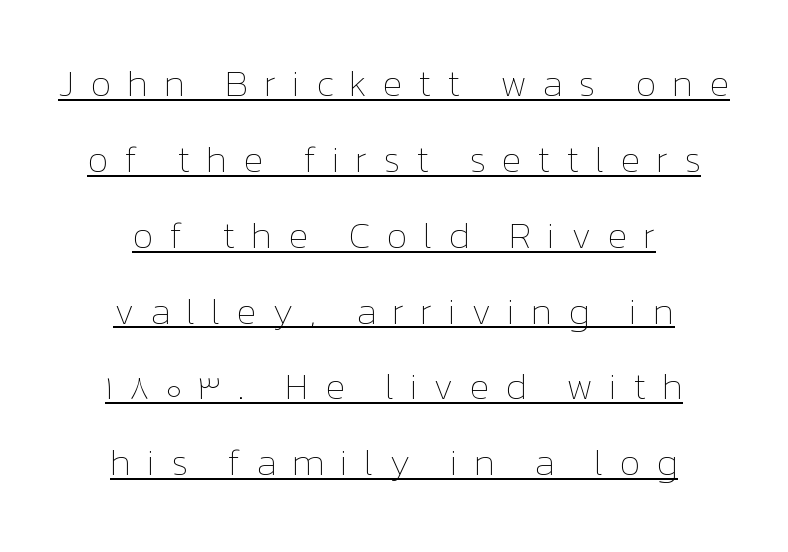
The image shows 37 px thin type, upright; set centered, loose line spacing (2.05x), unusually wide letter spacing (+0.42 em), underlined; low stroke contrast and a medium x-height.
